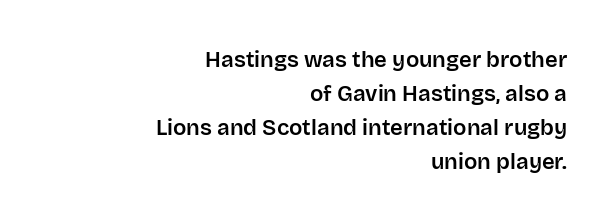
No word sits above an underline. A roman cut, with each character standing at attention. Does the copy run flush right? Yes — the right margin is perfectly even. Look at the tracking — it's just the regular setting, nothing added. The rows are spaced the way most documents space them.
